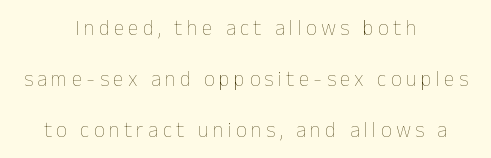
{"italic": "no", "bold": "no", "underline": "no", "align": "center", "line_spacing": "loose", "line_spacing_ratio": 2.42, "letter_spacing": "wide", "letter_spacing_em": 0.21, "glyph_px": 21}
